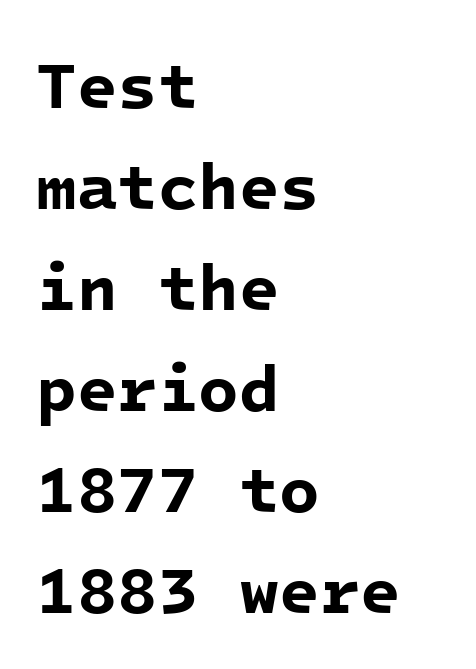
The image shows 66 px bold sans-serif type, monospaced; set left-aligned, normal line spacing (1.53x), normal letter spacing, not underlined; low stroke contrast and a medium x-height.
